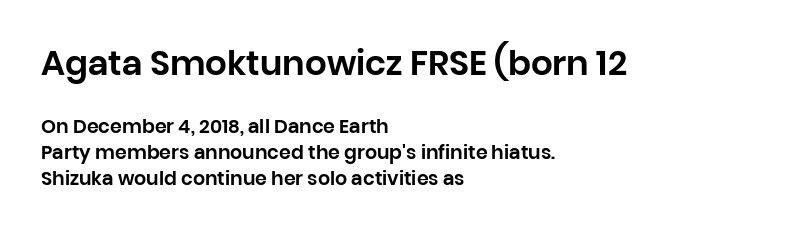
The letters advance in unequal steps, a hallmark of proportional type. Descenders are the only things crossing below the line. The setting favours the left margin, as ordinary paragraphs usually do. Caption: standard tracking, unaltered. Ordinary non-slanted type is in use.
